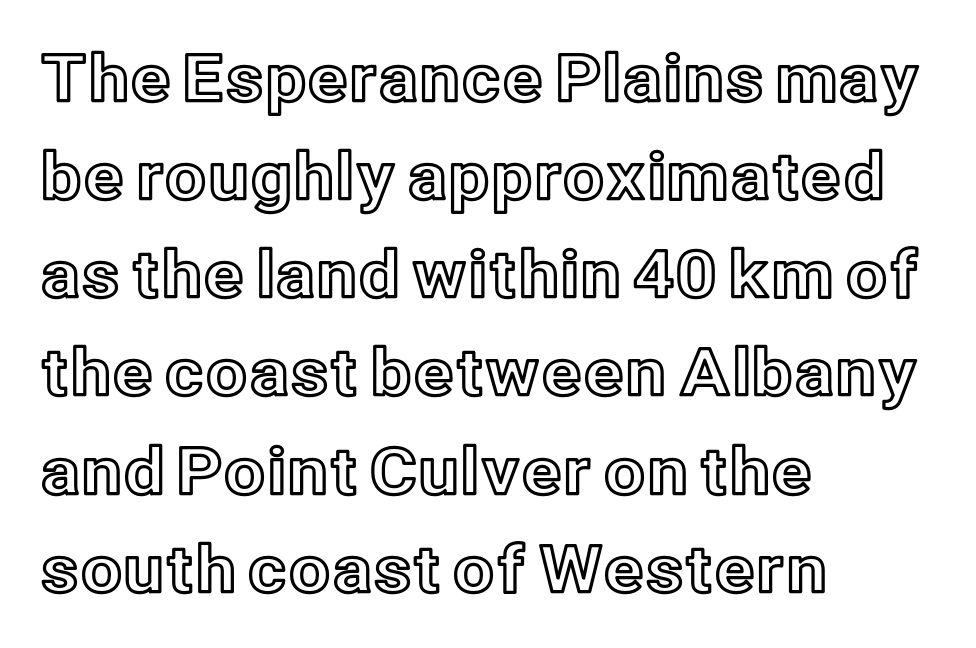
Do the characters align in a grid? No, the font is proportional. Honestly, the letter spacing is just normal — you wouldn't notice it. Upright lettering throughout. This rendering uses left alignment, leaving the right contour irregular. Each new line begins a customary step beneath the previous one. The specimen omits any rule beneath the text block's lines.
